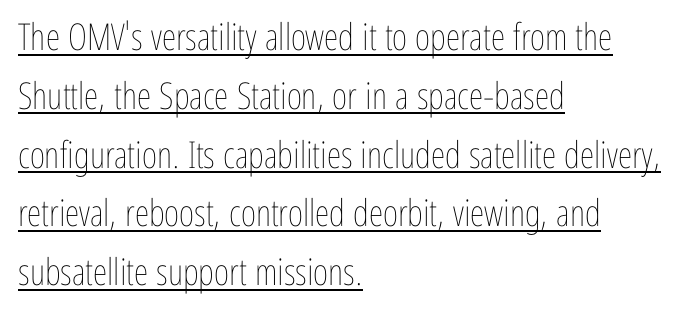
{"italic": "no", "bold": "no", "weight": "thin", "width": "condensed", "stroke_contrast": "low", "x_height": "medium", "monospaced": "no", "underline": "yes", "align": "left", "line_spacing": "normal", "line_spacing_ratio": 1.59, "letter_spacing": "normal", "letter_spacing_em": 0.0, "glyph_px": 37}
